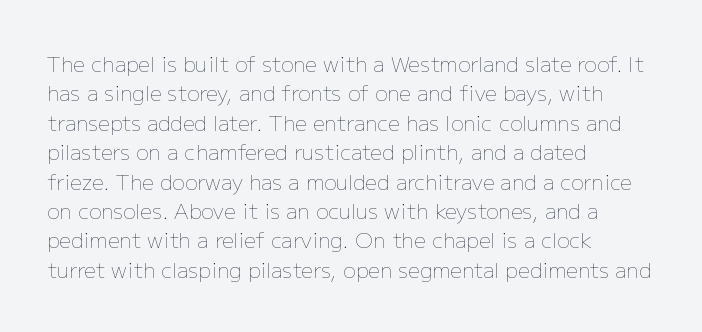
{"italic": "no", "bold": "no", "underline": "no", "align": "left", "line_spacing": "normal", "line_spacing_ratio": 1.4, "letter_spacing": "normal", "letter_spacing_em": 0.0, "glyph_px": 21}
